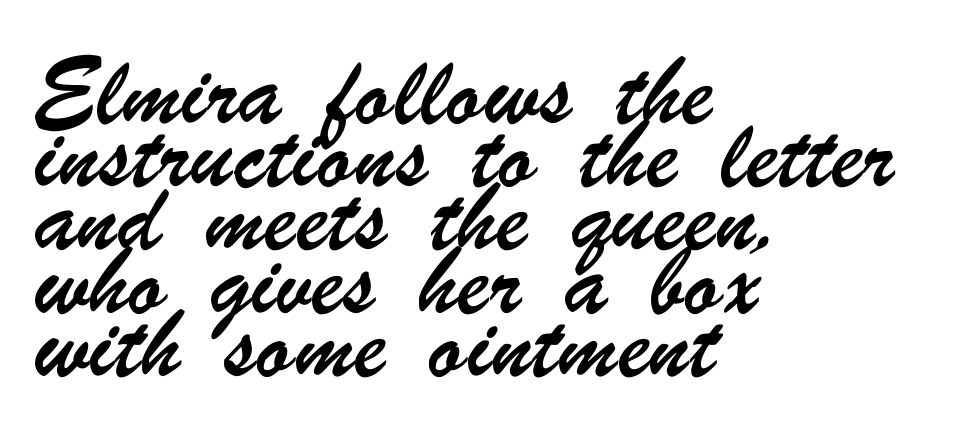
{"serif": "no", "width": "condensed", "stroke_contrast": "low", "x_height": "small", "monospaced": "no", "underline": "no", "align": "left", "line_spacing": "normal", "line_spacing_ratio": 1.47, "letter_spacing": "normal", "letter_spacing_em": 0.0, "glyph_px": 43}
